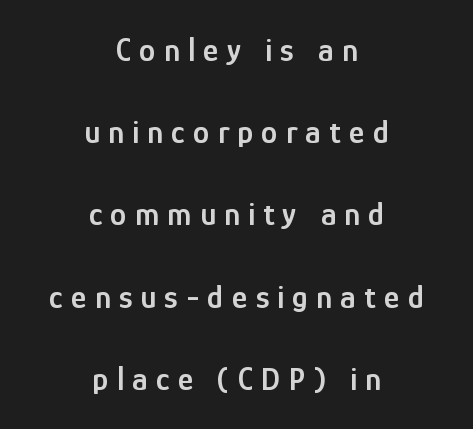
{"serif": "no", "italic": "no", "bold": "semi", "weight": "semibold", "width": "condensed", "stroke_contrast": "low", "x_height": "medium", "monospaced": "no", "underline": "no", "align": "center", "line_spacing": "loose", "line_spacing_ratio": 2.49, "letter_spacing": "wide", "letter_spacing_em": 0.25, "glyph_px": 33}
